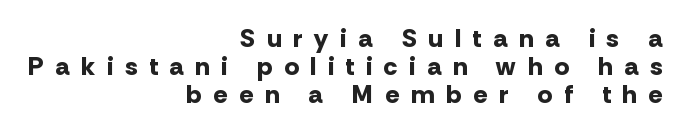
{"italic": "no", "bold": "yes", "underline": "no", "align": "right", "line_spacing": "tight", "line_spacing_ratio": 1.08, "letter_spacing": "wide", "letter_spacing_em": 0.46, "glyph_px": 26}
